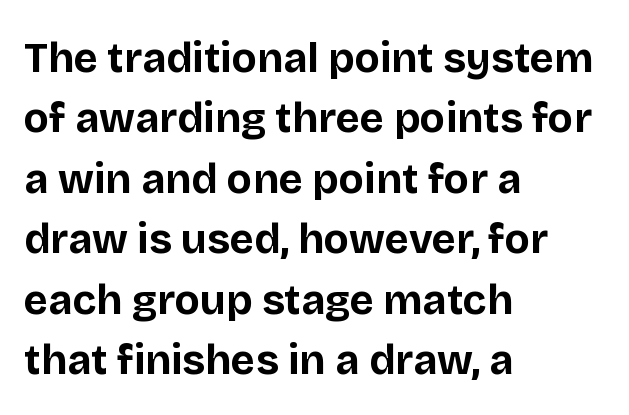
{"serif": "no", "italic": "no", "bold": "yes", "weight": "bold", "width": "normal", "stroke_contrast": "low", "x_height": "large", "monospaced": "no", "underline": "no", "align": "left", "line_spacing": "normal", "line_spacing_ratio": 1.44, "letter_spacing": "normal", "letter_spacing_em": 0.0, "glyph_px": 42}
